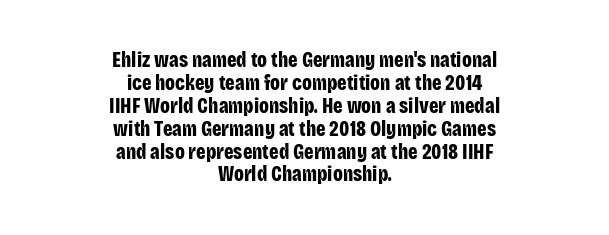
Q: Is the text bold? A: Yes.
Q: Is the text italic (slanted)? A: No, it is upright.
Q: Is the text underlined? A: No.
Q: How is the paragraph aligned? A: Centered.
Q: Is the spacing between letters normal or unusually wide? A: Normal.
Q: Is the spacing between lines tight, normal or loose? A: Tight.
